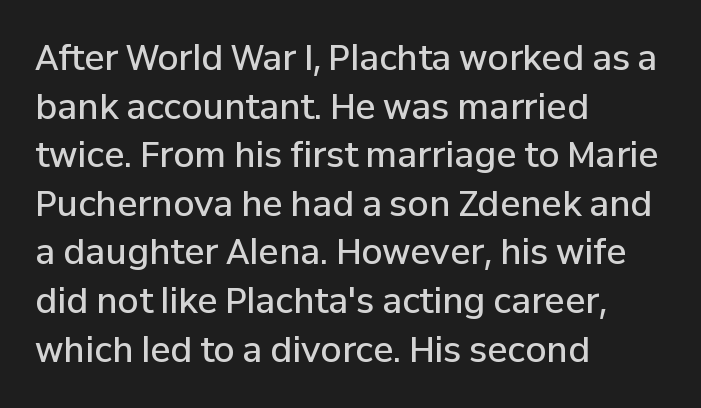
Does the type have serifs? No, each stem ends abruptly. This is the in-between weight designers call semibold or demi. This rendering features lettering with no underline. Is there any slant? The stems are plumb. Note the varied advance widths — an 'i' is clearly narrower than an 'm'.
